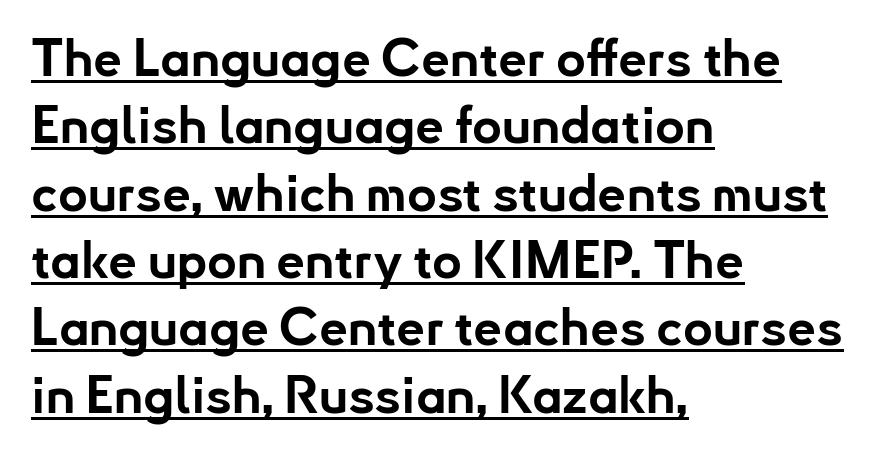
Q: Is the text bold? A: Yes.
Q: Is the text italic (slanted)? A: No, it is upright.
Q: Is the typeface a serif or a sans-serif typeface? A: Sans-serif.
Q: Is the text underlined? A: Yes.
Q: How is the paragraph aligned? A: Left-aligned.
Q: Is the spacing between letters normal or unusually wide? A: Normal.
Q: Is the spacing between lines tight, normal or loose? A: Normal.
Q: Width (condensed, normal, or wide)? A: Normal.
Q: Stroke contrast? A: Low.
Q: x-height? A: Small.
Q: Monospaced? A: No.
